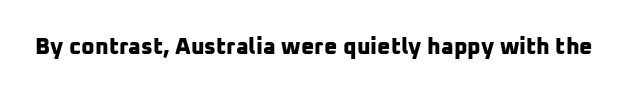
Q: Is the text bold? A: Yes.
Q: Is the text underlined? A: No.
Q: Is the spacing between letters normal or unusually wide? A: Normal.
